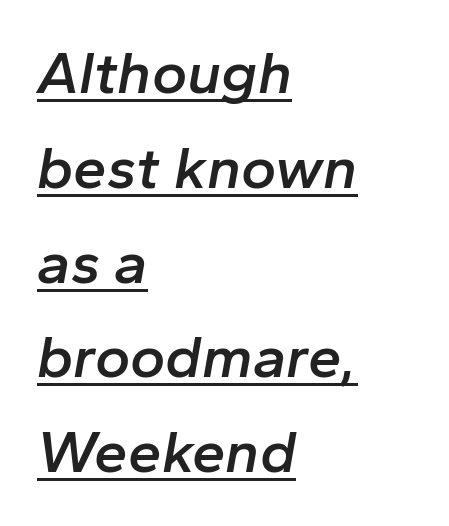
Q: Is the text bold? A: Semi-bold.
Q: Is the text italic (slanted)? A: Yes, it leans right by about 10 degrees.
Q: Is the text underlined? A: Yes.
Q: How is the paragraph aligned? A: Left-aligned.
Q: Is the spacing between letters normal or unusually wide? A: Normal.
Q: Is the spacing between lines tight, normal or loose? A: Normal.
Q: Width (condensed, normal, or wide)? A: Normal.
Q: Stroke contrast? A: Low.
Q: x-height? A: Medium.
Q: Monospaced? A: No.
